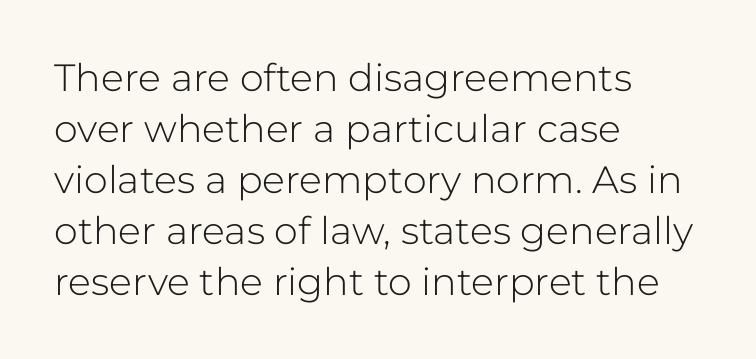
{"serif": "no", "italic": "no", "bold": "no", "weight": "light", "width": "normal", "stroke_contrast": "low", "x_height": "medium", "monospaced": "no", "underline": "no", "align": "left", "line_spacing": "normal", "line_spacing_ratio": 1.34, "letter_spacing": "normal", "letter_spacing_em": 0.0, "glyph_px": 38}
